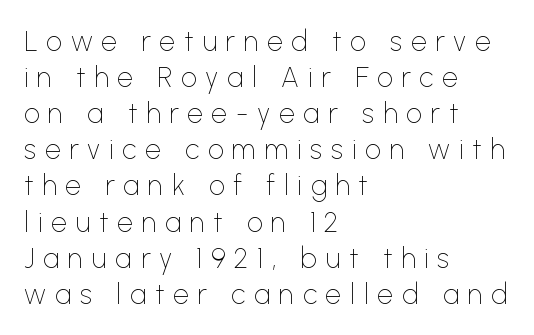
Regarding leading, the lines here are spaced in the standard way. Descenders are the only things crossing below the line. Stroke mass is kept to a normal reading level or below. How are the letters spaced? Widely, with obvious added tracking. I'd call this a sans setting — the letters go barefoot. A typesetter would call this proportional, since set widths differ per character.
